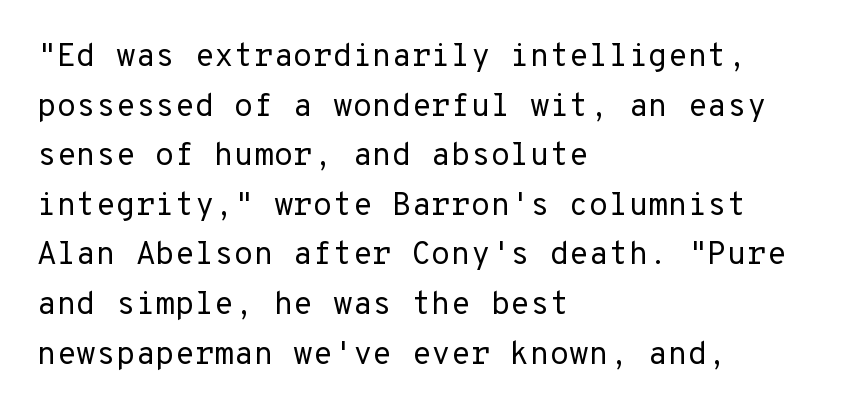
{"serif": "no", "italic": "no", "bold": "no", "weight": "regular", "width": "normal", "stroke_contrast": "low", "x_height": "medium", "monospaced": "yes", "underline": "no", "align": "left", "line_spacing": "normal", "line_spacing_ratio": 1.55, "letter_spacing": "normal", "letter_spacing_em": 0.0, "glyph_px": 32}
